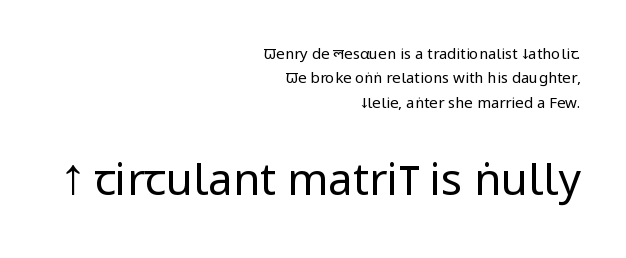
Tracking value appears to be zero — textbook default spacing. The rendering enlarges the type as you move from the upper chunk to the lower. The space directly below the letters is spotless. Regarding leading, the lines here are spaced in the standard way.
